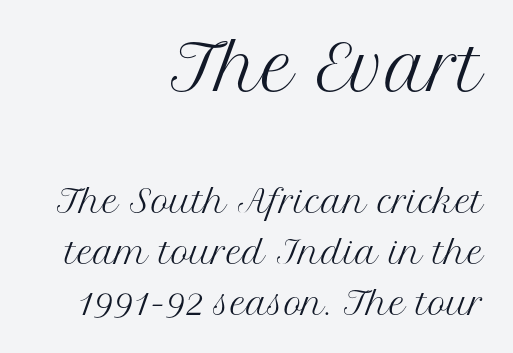
No extra ink here — the face is not bold. The lines in this sample share a right terminus and differ only in where they begin. The designer gave the opening block more size than the closing block. Look at the tracking — it's just the regular setting, nothing added. The font family rendered here belongs to the serif group. Here the designer chose a conventional face with non-uniform glyph widths.
